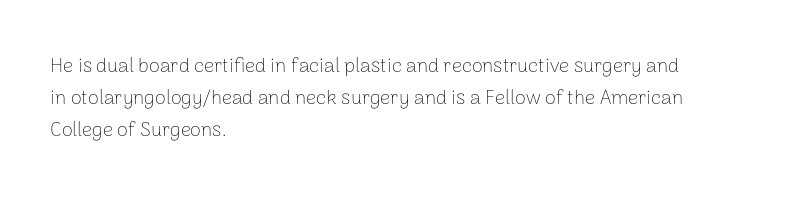
{"italic": "no", "bold": "no", "underline": "no", "align": "left", "line_spacing": "normal", "line_spacing_ratio": 1.59, "letter_spacing": "normal", "letter_spacing_em": 0.0, "glyph_px": 20}
